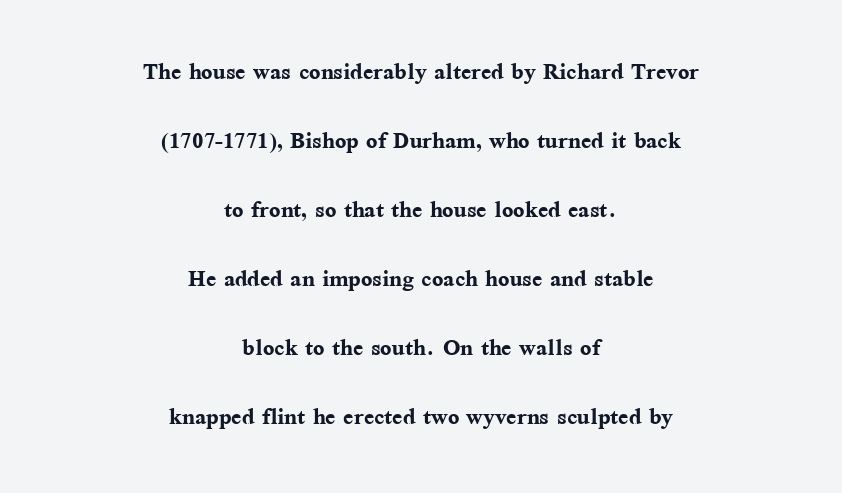
{"serif": "yes", "italic": "no", "bold": "yes", "weight": "semibold", "width": "normal", "stroke_contrast": "medium", "x_height": "medium", "monospaced": "no", "underline": "no", "align": "center", "line_spacing": "loose", "line_spacing_ratio": 2.3, "letter_spacing": "normal", "letter_spacing_em": 0.0, "glyph_px": 30}
